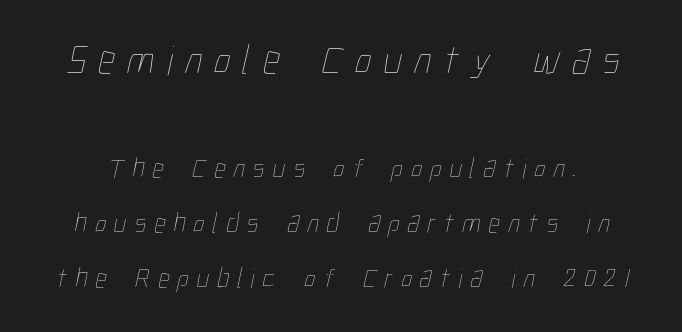
{"bold": "no", "weight": "thin", "width": "condensed", "stroke_contrast": "low", "x_height": "medium", "monospaced": "no", "underline": "no", "line_spacing": "loose", "line_spacing_ratio": 1.95, "letter_spacing": "wide", "letter_spacing_em": 0.29, "larger_block": "first", "size_ratio": 1.5, "glyph_px": 42}
